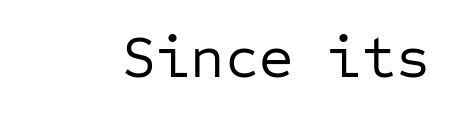
{"serif": "no", "italic": "no", "bold": "no", "weight": "regular", "width": "normal", "stroke_contrast": "low", "x_height": "medium", "monospaced": "yes", "underline": "no", "letter_spacing": "normal", "letter_spacing_em": 0.0, "glyph_px": 59}
